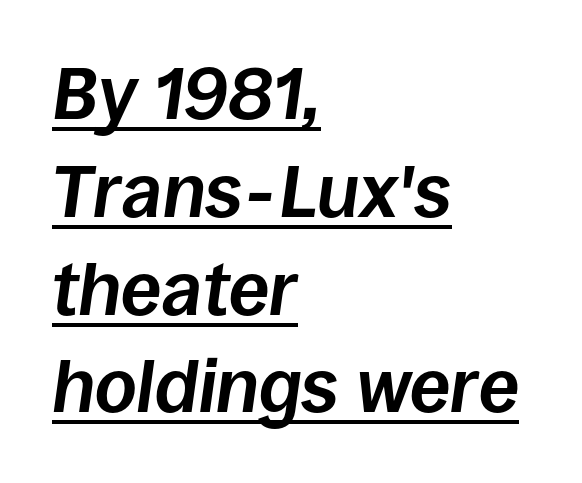
{"italic": "yes", "lean": "right", "slant_degrees": 8, "bold": "yes", "weight": "bold", "width": "normal", "stroke_contrast": "low", "x_height": "large", "monospaced": "no", "underline": "yes", "align": "left", "line_spacing": "normal", "line_spacing_ratio": 1.34, "letter_spacing": "normal", "letter_spacing_em": 0.0, "glyph_px": 73}
